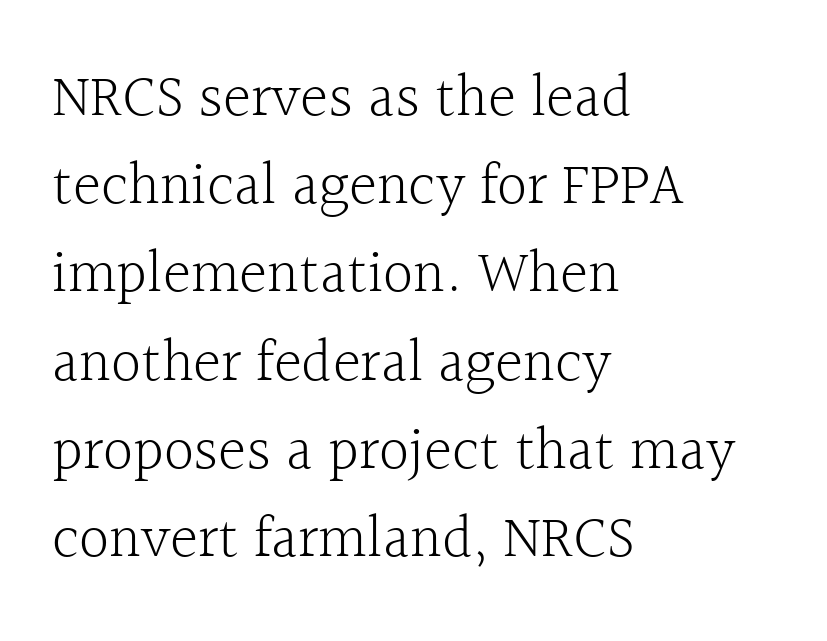
Q: Is the text bold? A: No.
Q: Is the text italic (slanted)? A: No, it is upright.
Q: Is the typeface a serif or a sans-serif typeface? A: Serif.
Q: Is the text underlined? A: No.
Q: How is the paragraph aligned? A: Left-aligned.
Q: Is the spacing between letters normal or unusually wide? A: Normal.
Q: Is the spacing between lines tight, normal or loose? A: Normal.
Q: Width (condensed, normal, or wide)? A: Normal.
Q: x-height? A: Medium.
Q: Monospaced? A: No.
